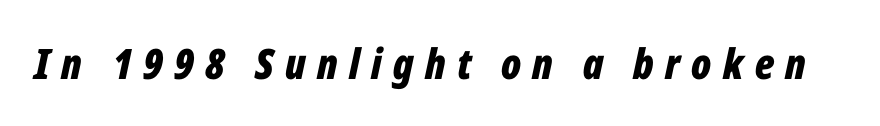
{"italic": "yes", "lean": "right", "slant_degrees": 12, "bold": "yes", "weight": "bold", "width": "condensed", "stroke_contrast": "low", "x_height": "medium", "monospaced": "no", "underline": "no", "letter_spacing": "wide", "letter_spacing_em": 0.27, "glyph_px": 42}
